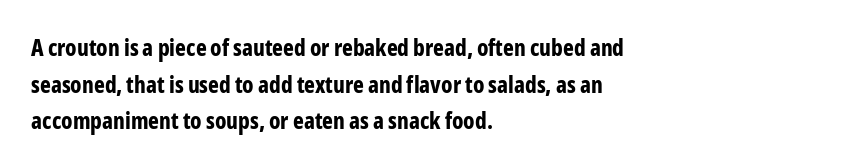
Visually the block forms a straight wall on the left and a jagged coastline on the right. The letters are bold, with thick, heavy strokes. The gap between lines stays unmarked. This sample keeps an unexceptional amount of space between lines. The horizontal fit of the characters is conventional and even. Vertical strokes here are truly vertical.
